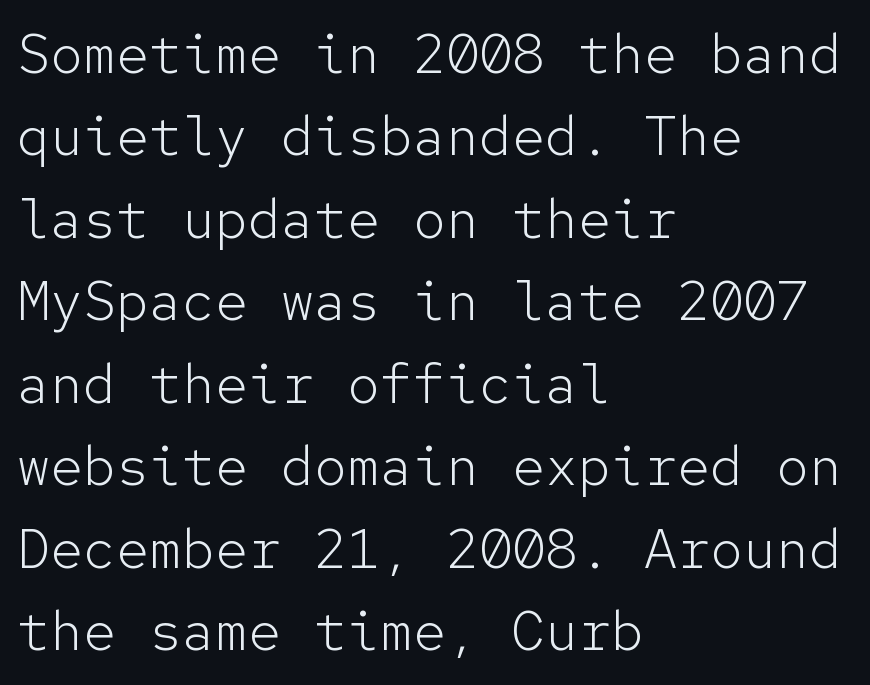
Q: Is the text bold? A: No.
Q: Is the text italic (slanted)? A: No, it is upright.
Q: Is the typeface a serif or a sans-serif typeface? A: Sans-serif.
Q: Is the text underlined? A: No.
Q: How is the paragraph aligned? A: Left-aligned.
Q: Is the spacing between letters normal or unusually wide? A: Normal.
Q: Is the spacing between lines tight, normal or loose? A: Normal.
Q: Width (condensed, normal, or wide)? A: Normal.
Q: Stroke contrast? A: Low.
Q: x-height? A: Medium.
Q: Monospaced? A: Yes.
